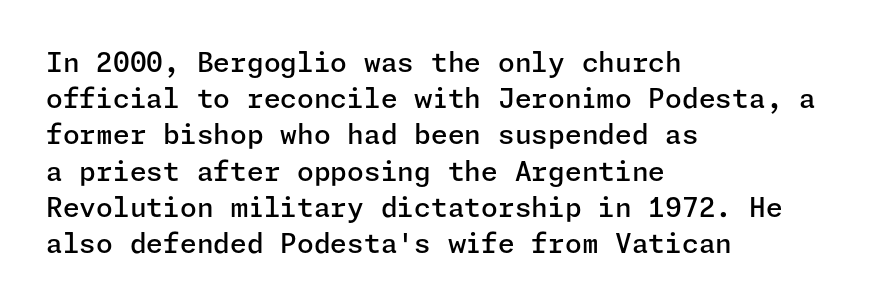
The image shows 27 px text type, upright; set left-aligned, normal line spacing (1.34x), normal letter spacing, not underlined.
